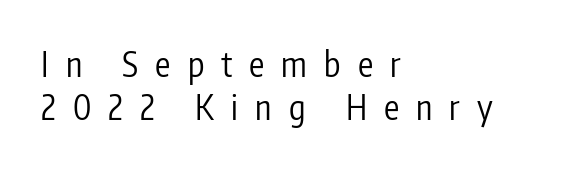
Q: Is the text bold? A: No.
Q: Is the text italic (slanted)? A: No, it is upright.
Q: Is the typeface a serif or a sans-serif typeface? A: Sans-serif.
Q: Is the text underlined? A: No.
Q: How is the paragraph aligned? A: Left-aligned.
Q: Is the spacing between letters normal or unusually wide? A: Unusually wide.
Q: Is the spacing between lines tight, normal or loose? A: Normal.
Q: Width (condensed, normal, or wide)? A: Condensed.
Q: Stroke contrast? A: Low.
Q: x-height? A: Medium.
Q: Monospaced? A: No.
